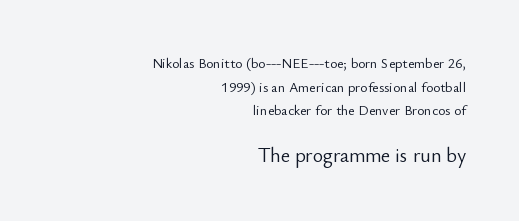
The image shows 20 px text type, upright; set right-aligned, normal line spacing (1.69x), normal letter spacing, not underlined; the second (bottom) block is 1.43x larger.
